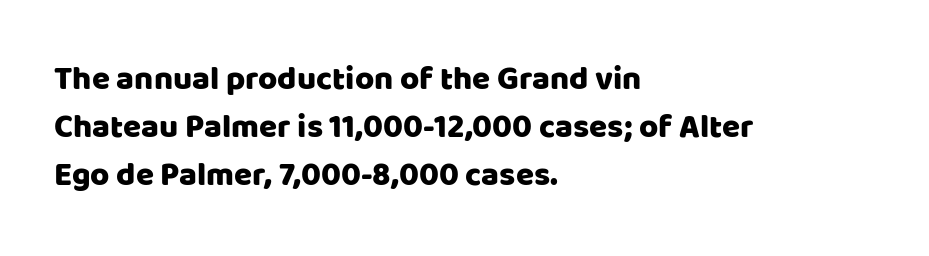
The horizontal fit of the characters is conventional and even. The typeface chosen for these lines omits serifs. These lines sit exactly where default settings would place them. Upright lettering throughout. This sample is left-justified, so line endings fall wherever the words run out.
